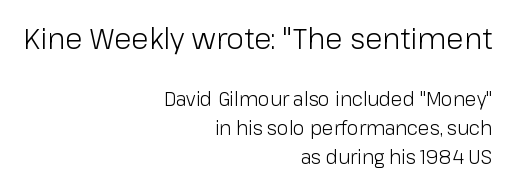
The image shows 29 px light sans-serif type, upright; set right-aligned, normal line spacing (1.53x), normal letter spacing, not underlined; the first (top) block is 1.53x larger; low stroke contrast and a medium x-height.
